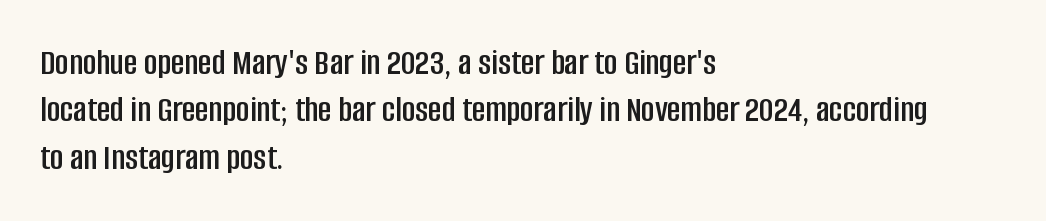
The image shows 37 px condensed sans-serif type, upright; set left-aligned, normal line spacing (1.28x), normal letter spacing, not underlined; low stroke contrast and a large x-height.
